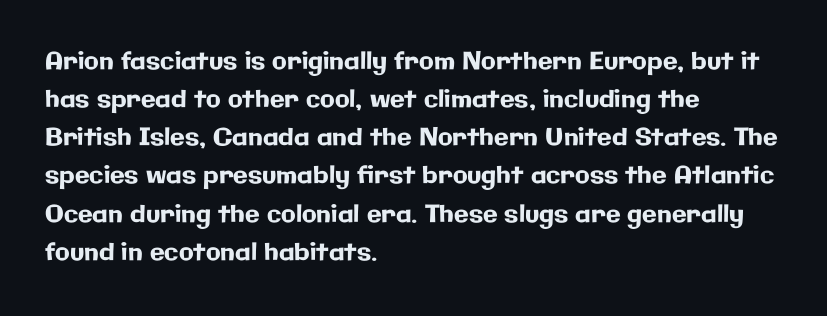
The image shows 24 px text type, upright; set left-aligned, normal line spacing (1.59x), normal letter spacing, not underlined.
